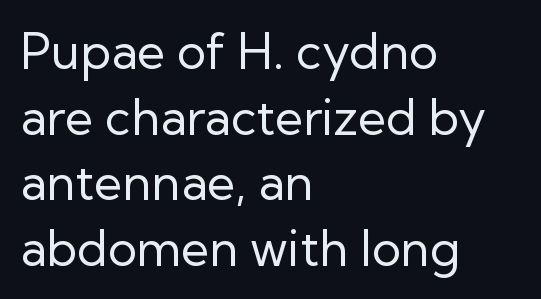
The image shows 49 px regular-weight sans-serif type, upright; set left-aligned, normal line spacing (1.34x), normal letter spacing, not underlined; low stroke contrast and a medium x-height.
